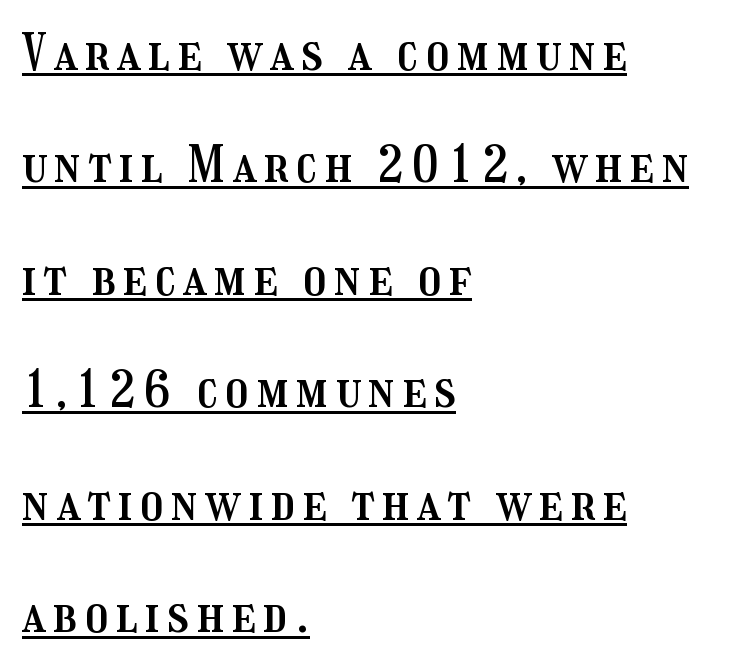
Q: Is the text italic (slanted)? A: No, it is upright.
Q: Is the text underlined? A: Yes.
Q: How is the paragraph aligned? A: Left-aligned.
Q: Is the spacing between lines tight, normal or loose? A: Loose.
Q: Width (condensed, normal, or wide)? A: Condensed.
Q: Stroke contrast? A: Medium.
Q: x-height? A: Medium.
Q: Monospaced? A: No.
